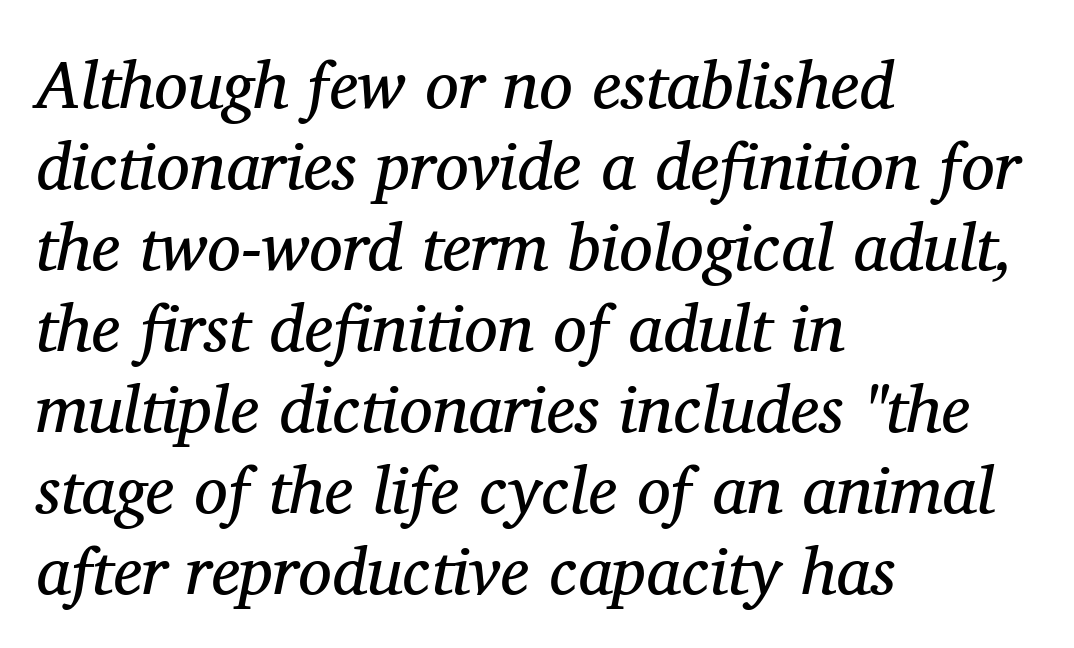
The image shows 67 px regular-weight serif type, italic (leaning right); set left-aligned, line spacing 1.21x, normal letter spacing, not underlined; medium stroke contrast and a medium x-height.
